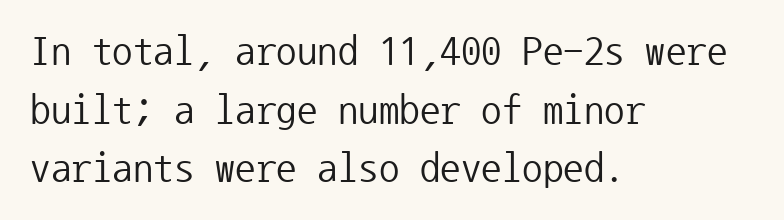
{"serif": "no", "italic": "no", "bold": "no", "weight": "regular", "width": "normal", "stroke_contrast": "low", "x_height": "medium", "monospaced": "yes", "underline": "no", "align": "left", "line_spacing": "normal", "line_spacing_ratio": 1.43, "letter_spacing": "normal", "letter_spacing_em": 0.0, "glyph_px": 41}
